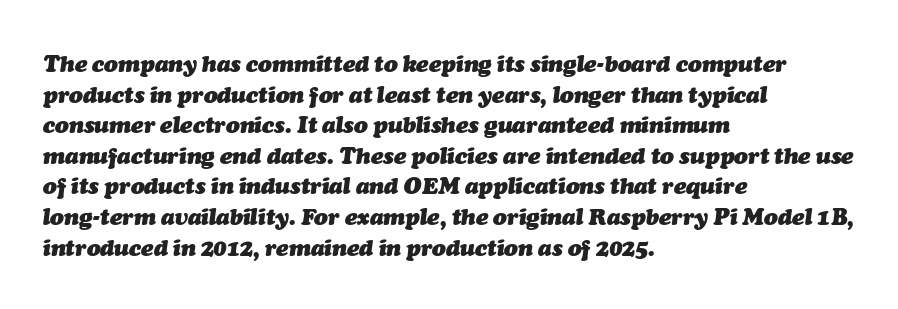
The image shows 23 px bold type, italic (leaning right); set left-aligned, normal line spacing (1.33x), normal letter spacing, not underlined.
